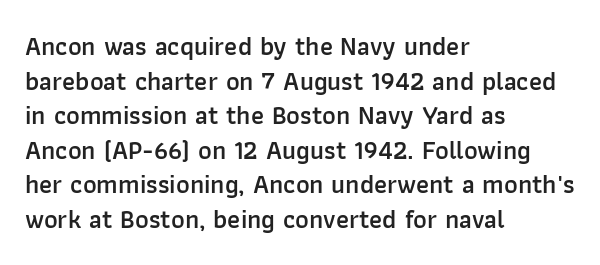
The glyphs have the mass of a demibold cut, below bold. Is the letter spacing exaggerated? No — it looks like the ordinary default. Which margin do the lines hug? The left one — the right edge is uneven. The rows are spaced the way most documents space them. Style check: upright. Has an underline been added? It has not.
